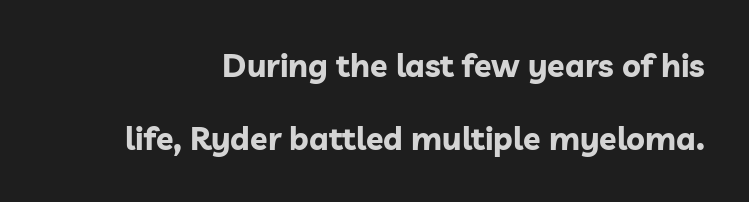
{"serif": "no", "italic": "no", "bold": "yes", "weight": "bold", "width": "normal", "stroke_contrast": "low", "x_height": "medium", "monospaced": "no", "underline": "no", "line_spacing": "loose", "line_spacing_ratio": 2.27, "letter_spacing": "normal", "letter_spacing_em": 0.0, "glyph_px": 32}
